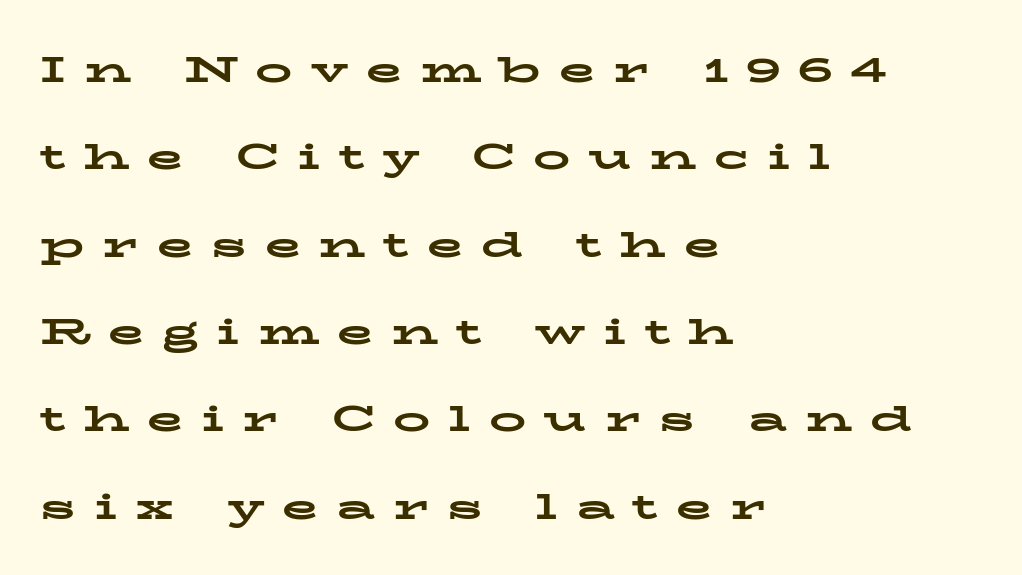
The image shows 37 px bold, wide serif type, upright; set left-aligned, loose line spacing (2.36x), unusually wide letter spacing (+0.49 em), not underlined; low stroke contrast and a medium x-height.
